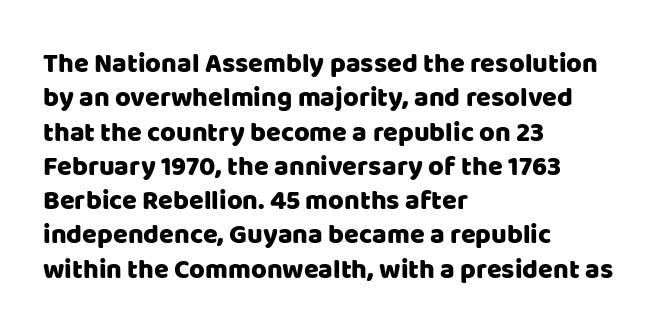
Q: Is the text italic (slanted)? A: No, it is upright.
Q: Is the text underlined? A: No.
Q: How is the paragraph aligned? A: Left-aligned.
Q: Is the spacing between letters normal or unusually wide? A: Normal.
Q: Is the spacing between lines tight, normal or loose? A: Normal.
